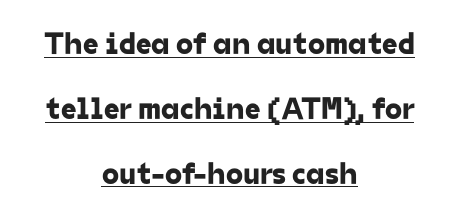
The setting favours the middle, as headings and verse often do. Between one letter and the next there's only the usual sliver of space. Reading down the column, the eye jumps a long way to each next line. Honestly, the underline is the first thing you notice here.
